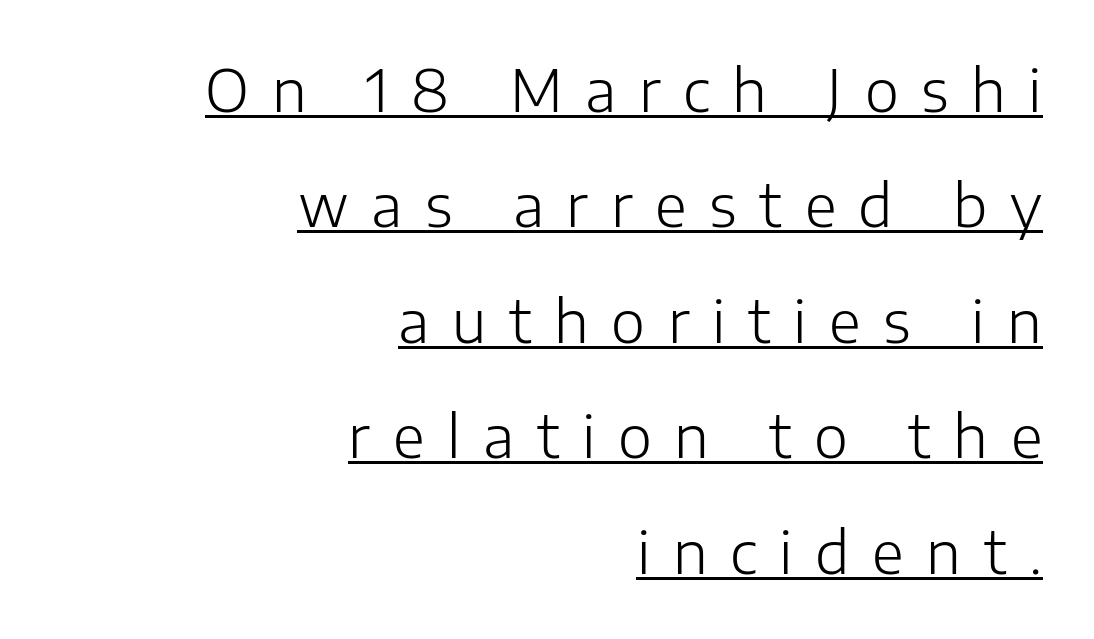
In terms of leading, this rendering errs on the spacious side. This is underlined copy, the kind a proofreader might mark for attention. Spacing between characters has been opened up far beyond the box default. The typeface has the unassuming heft of standard copy or less.
